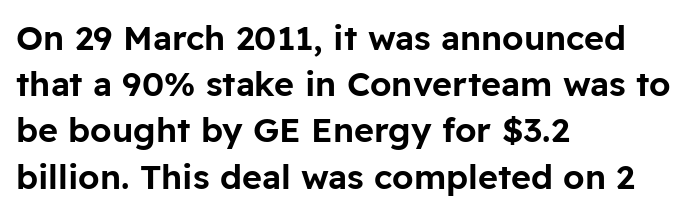
{"serif": "no", "italic": "no", "width": "normal", "stroke_contrast": "low", "x_height": "medium", "monospaced": "no", "underline": "no", "align": "left", "line_spacing": "normal", "line_spacing_ratio": 1.36, "letter_spacing": "normal", "letter_spacing_em": 0.0, "glyph_px": 34}
